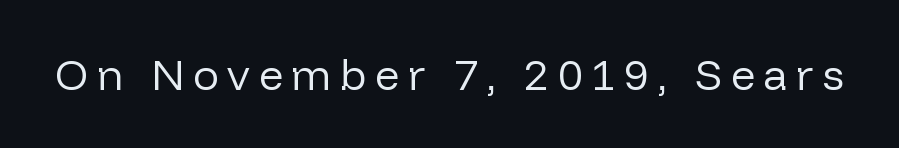
{"serif": "no", "italic": "no", "bold": "no", "weight": "regular", "width": "normal", "stroke_contrast": "low", "x_height": "medium", "monospaced": "no", "underline": "no", "letter_spacing": "wide", "letter_spacing_em": 0.2, "glyph_px": 43}
